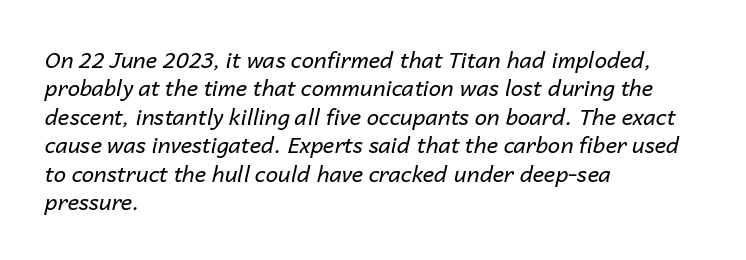
One-word summary of the alignment: left. The foot of each line stays bare and open. Students, observe: this is what conventionally led text looks like. Looking at the ascenders, they clearly lean. Unbolded letterforms with no extra heft. Default kerning and tracking; the words read as compact shapes.
